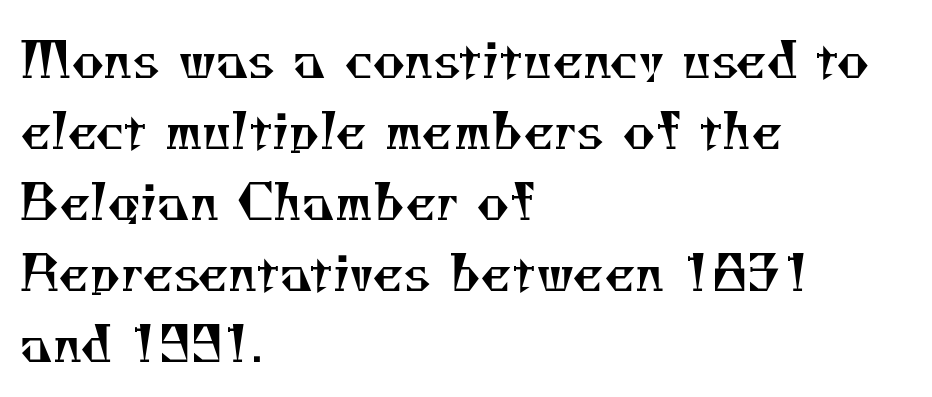
{"serif": "yes", "bold": "no", "weight": "regular", "width": "normal", "stroke_contrast": "medium", "x_height": "small", "monospaced": "no", "underline": "no", "align": "left", "line_spacing": "normal", "line_spacing_ratio": 1.42, "letter_spacing": "normal", "letter_spacing_em": 0.0, "glyph_px": 50}
